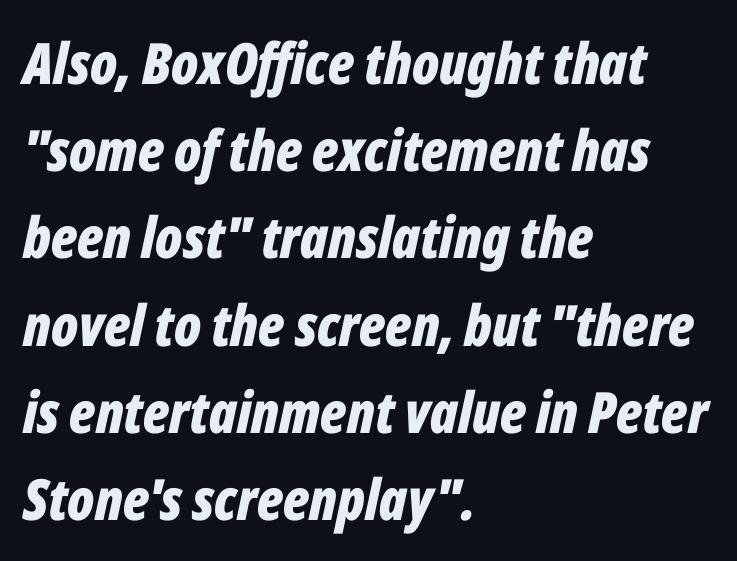
The image shows 57 px bold, condensed type, italic (leaning right); set left-aligned, normal line spacing (1.53x), normal letter spacing, not underlined; low stroke contrast and a medium x-height.
